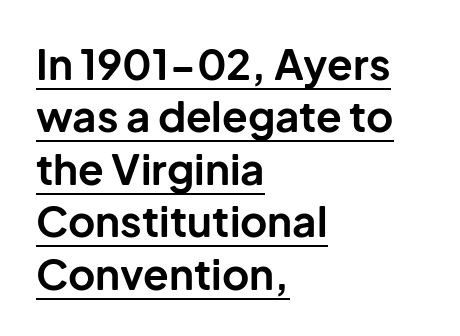
The image shows 42 px bold sans-serif type, upright; set left-aligned, normal line spacing (1.25x), normal letter spacing, underlined; low stroke contrast and a medium x-height.
